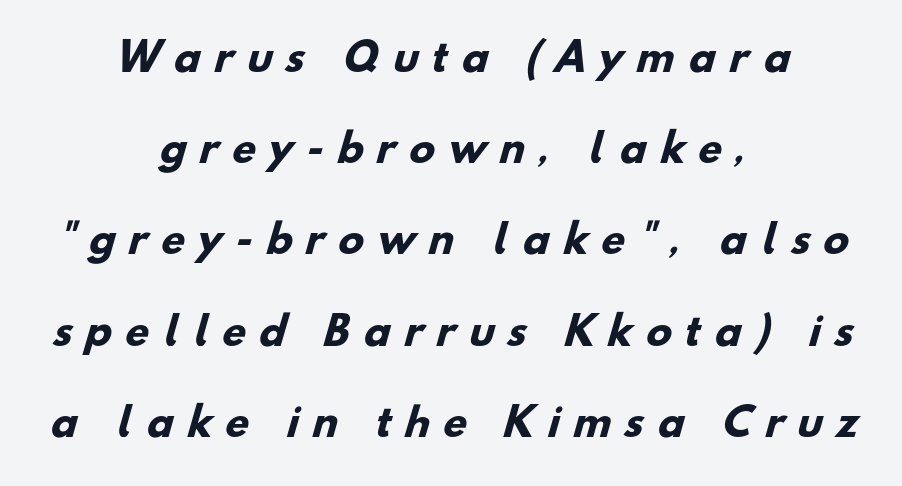
{"serif": "no", "bold": "yes", "weight": "heavy", "width": "normal", "stroke_contrast": "low", "x_height": "small", "monospaced": "no", "underline": "no", "align": "center", "line_spacing": "loose", "line_spacing_ratio": 2.4, "letter_spacing": "wide", "letter_spacing_em": 0.36, "glyph_px": 38}
